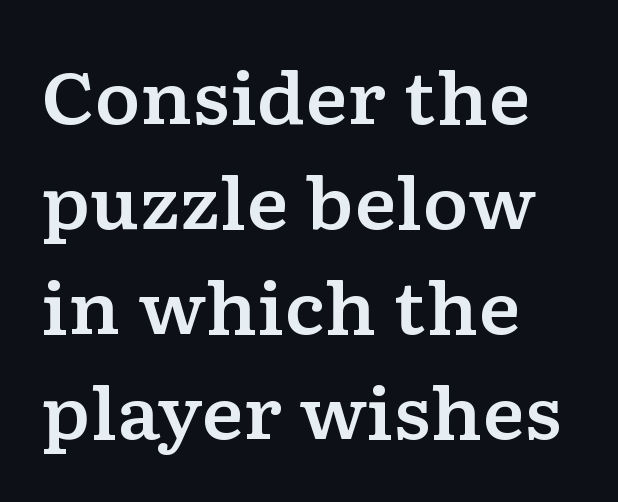
{"serif": "yes", "italic": "no", "width": "wide", "stroke_contrast": "low", "x_height": "medium", "monospaced": "no", "underline": "no", "align": "left", "line_spacing": "normal", "line_spacing_ratio": 1.5, "letter_spacing": "normal", "letter_spacing_em": 0.0, "glyph_px": 70}
